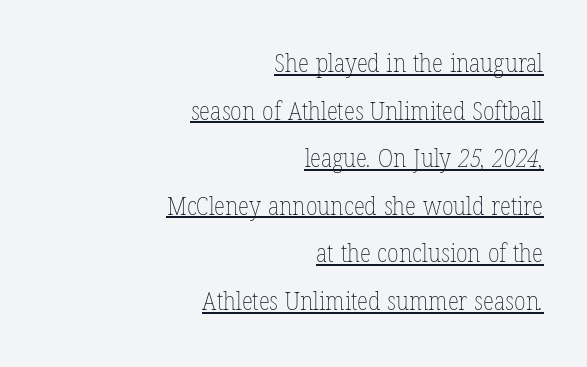
Q: Is the text bold? A: No.
Q: Is the text underlined? A: Yes.
Q: How is the paragraph aligned? A: Right-aligned.
Q: Is the spacing between letters normal or unusually wide? A: Normal.
